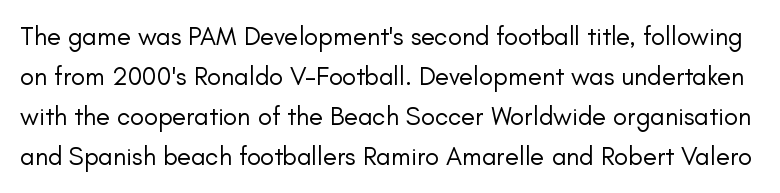
{"italic": "no", "bold": "no", "underline": "no", "line_spacing": "normal", "line_spacing_ratio": 1.54, "letter_spacing": "normal", "letter_spacing_em": 0.0, "glyph_px": 26}
